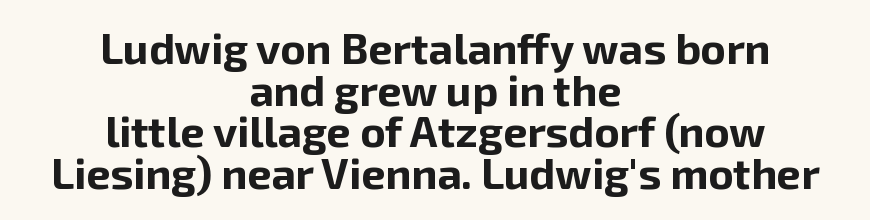
The image shows 43 px bold sans-serif type, upright; set centered, tight line spacing (0.97x), normal letter spacing, not underlined; low stroke contrast and a medium x-height.
